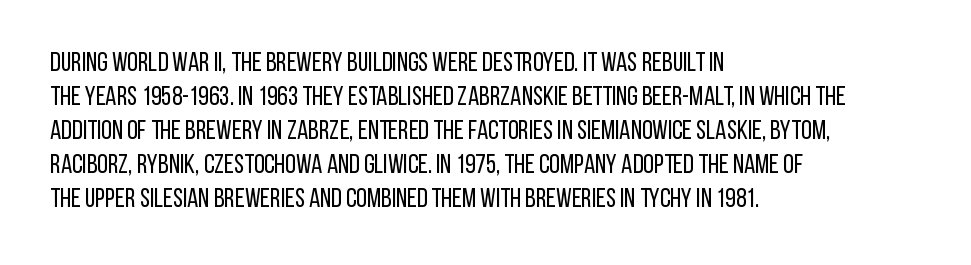
Vertically, the passage feels balanced, rows spaced as you'd expect. The strip under each line holds only bare page. Weight: in the light-to-regular range. Glyph-to-glyph distance matches everyday printed text.
